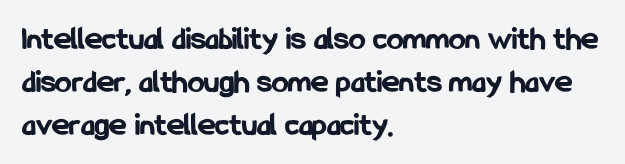
{"serif": "no", "italic": "no", "bold": "yes", "weight": "bold", "width": "condensed", "stroke_contrast": "low", "x_height": "medium", "monospaced": "no", "underline": "no", "align": "left", "line_spacing": "normal", "line_spacing_ratio": 1.3, "letter_spacing": "normal", "letter_spacing_em": 0.0, "glyph_px": 33}
